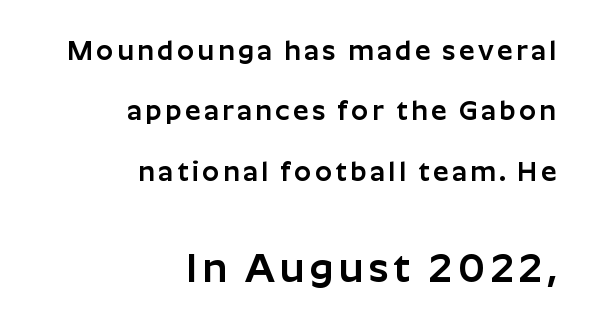
These lines stack with their right ends in a neat column. The face used here is a sans, in the tradition of grotesques and geometrics. The baseline area is clear. Is there any slant? The stems are plumb. Is this a fixed-width face? No — the glyphs have proportional, varying widths.
